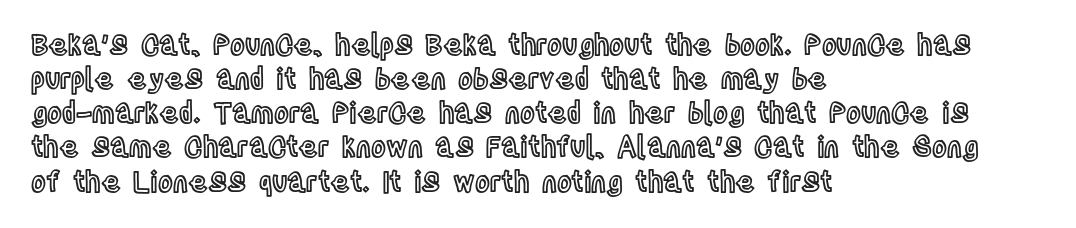
The image shows 28 px condensed type, upright; set left-aligned, line spacing 1.22x, normal letter spacing, not underlined; a large x-height.
